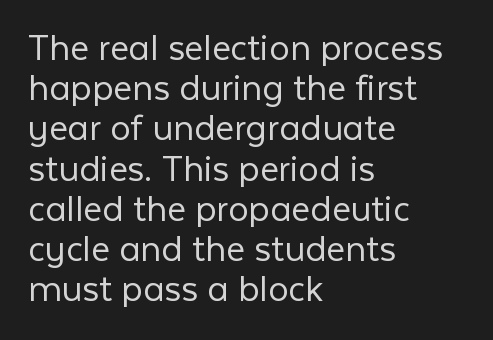
Q: Is the text bold? A: No.
Q: Is the text italic (slanted)? A: No, it is upright.
Q: Is the typeface a serif or a sans-serif typeface? A: Sans-serif.
Q: Is the text underlined? A: No.
Q: How is the paragraph aligned? A: Left-aligned.
Q: Is the spacing between letters normal or unusually wide? A: Normal.
Q: Is the spacing between lines tight, normal or loose? A: Tight.
Q: Width (condensed, normal, or wide)? A: Normal.
Q: Stroke contrast? A: Low.
Q: x-height? A: Medium.
Q: Monospaced? A: No.
